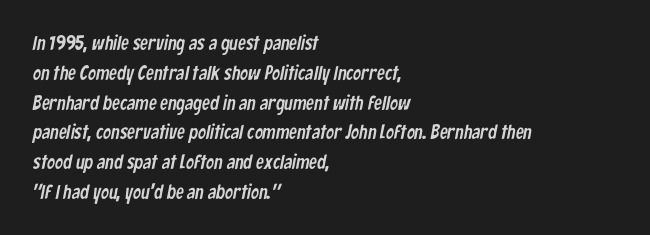
These lines are set flush left with a ragged right edge. The tracking reads as untouched default to a designer's eye. A typesetter would call this leading conventional body-copy spacing. This rendering features lettering with no underline.
